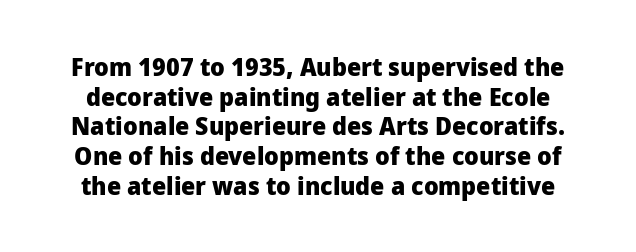
Q: Is the text bold? A: Yes.
Q: Is the text italic (slanted)? A: No, it is upright.
Q: Is the text underlined? A: No.
Q: Is the spacing between letters normal or unusually wide? A: Normal.
